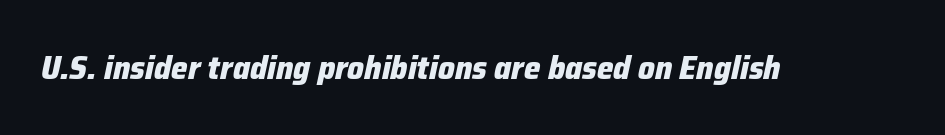
{"italic": "yes", "lean": "right", "slant_degrees": 12, "bold": "yes", "weight": "heavy", "width": "normal", "stroke_contrast": "low", "x_height": "medium", "monospaced": "no", "underline": "no", "letter_spacing": "normal", "letter_spacing_em": 0.0, "glyph_px": 33}
